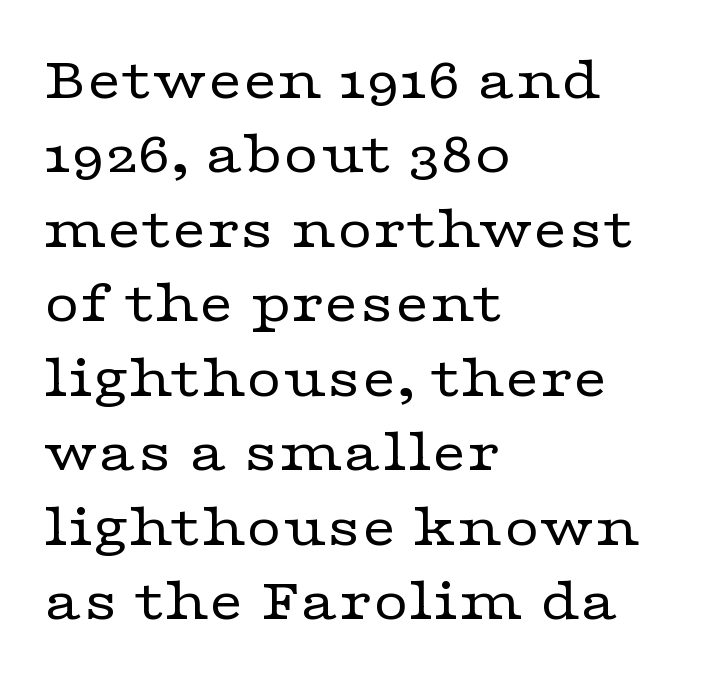
{"serif": "yes", "italic": "no", "bold": "no", "weight": "regular", "width": "wide", "stroke_contrast": "low", "x_height": "medium", "monospaced": "no", "underline": "no", "align": "left", "line_spacing_ratio": 1.22, "letter_spacing": "normal", "letter_spacing_em": 0.0, "glyph_px": 61}
